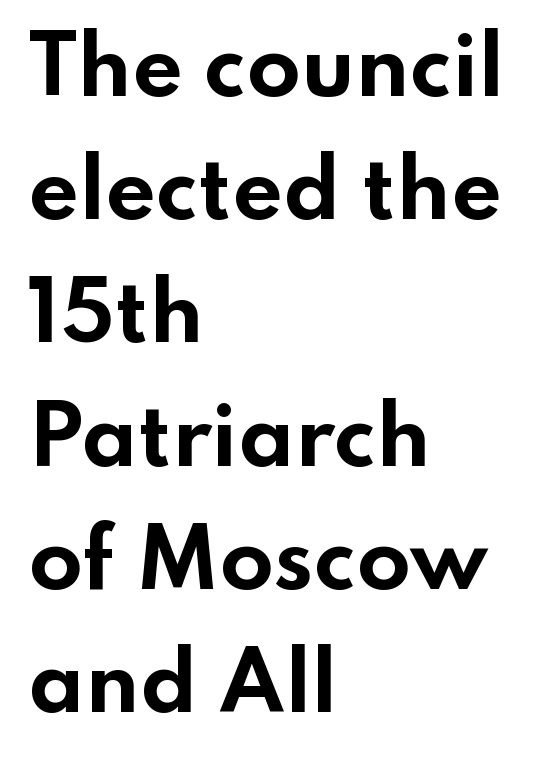
{"serif": "no", "italic": "no", "bold": "yes", "weight": "bold", "width": "wide", "stroke_contrast": "low", "x_height": "small", "monospaced": "no", "underline": "no", "align": "left", "line_spacing": "normal", "line_spacing_ratio": 1.56, "letter_spacing": "normal", "letter_spacing_em": 0.0, "glyph_px": 79}
